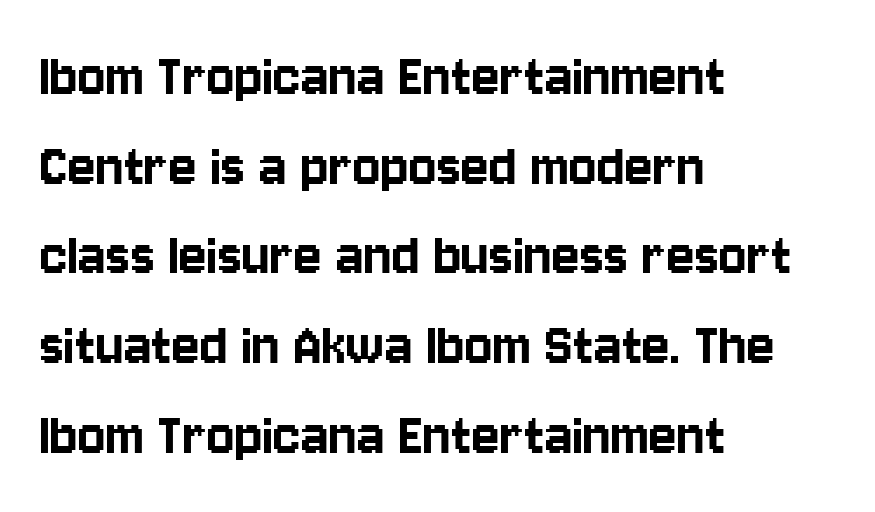
{"serif": "no", "italic": "no", "width": "condensed", "stroke_contrast": "low", "x_height": "large", "monospaced": "no", "underline": "no", "align": "left", "line_spacing": "normal", "line_spacing_ratio": 1.38, "letter_spacing": "normal", "letter_spacing_em": 0.0, "glyph_px": 65}
